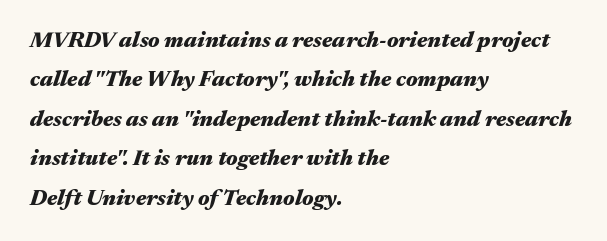
Q: Is the text bold? A: Yes.
Q: Is the text italic (slanted)? A: Yes, it leans right by about 17 degrees.
Q: Is the text underlined? A: No.
Q: How is the paragraph aligned? A: Left-aligned.
Q: Is the spacing between letters normal or unusually wide? A: Normal.
